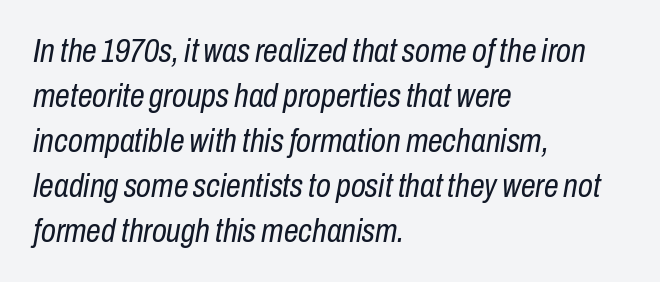
Between one letter and the next there's only the usual sliver of space. Do the characters align in a grid? No, the font is proportional. The weight would be labelled regular, book, light, or lighter still. This sample keeps an unexceptional amount of space between lines. This sample uses an oblique cut, with every glyph tilted off the vertical. Descenders are the only things crossing below the line.
